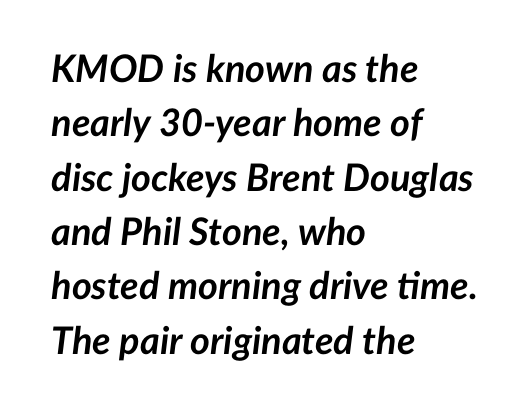
Q: Is the text bold? A: Yes.
Q: Is the text italic (slanted)? A: Yes, it leans right by about 7 degrees.
Q: Is the text underlined? A: No.
Q: How is the paragraph aligned? A: Left-aligned.
Q: Is the spacing between letters normal or unusually wide? A: Normal.
Q: Is the spacing between lines tight, normal or loose? A: Normal.
Q: Width (condensed, normal, or wide)? A: Normal.
Q: Stroke contrast? A: Low.
Q: x-height? A: Medium.
Q: Monospaced? A: No.
